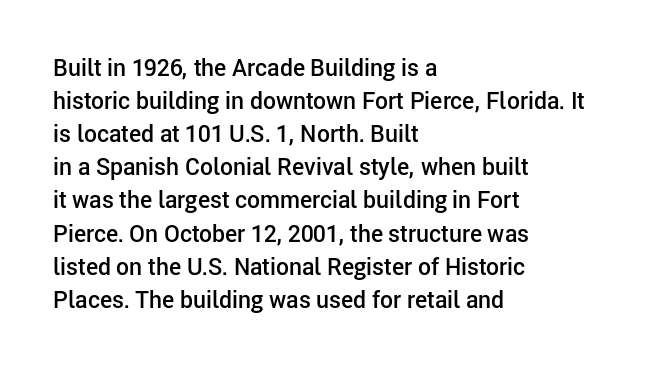
Q: Is the text bold? A: Semi-bold.
Q: Is the text italic (slanted)? A: No, it is upright.
Q: Is the text underlined? A: No.
Q: How is the paragraph aligned? A: Left-aligned.
Q: Is the spacing between letters normal or unusually wide? A: Normal.
Q: Is the spacing between lines tight, normal or loose? A: Normal.
